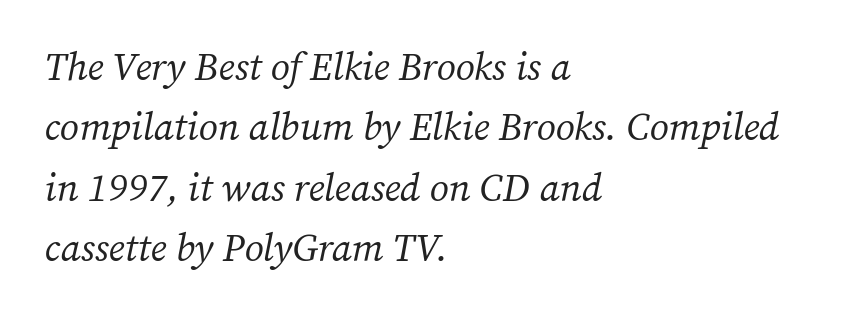
The image shows 39 px regular-weight serif type, italic (leaning right); set left-aligned, normal line spacing (1.55x), normal letter spacing, not underlined; medium stroke contrast and a medium x-height.
